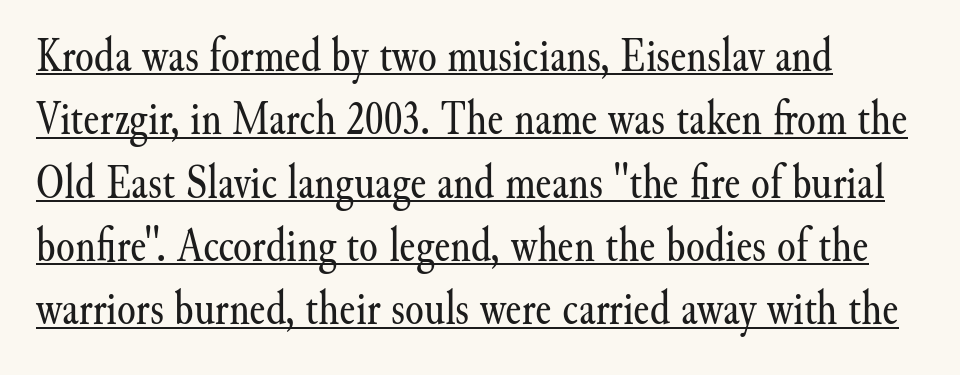
{"serif": "yes", "italic": "no", "bold": "no", "weight": "regular", "width": "normal", "stroke_contrast": "medium", "x_height": "small", "monospaced": "no", "underline": "yes", "align": "left", "line_spacing": "normal", "line_spacing_ratio": 1.32, "letter_spacing": "normal", "letter_spacing_em": 0.0, "glyph_px": 48}
